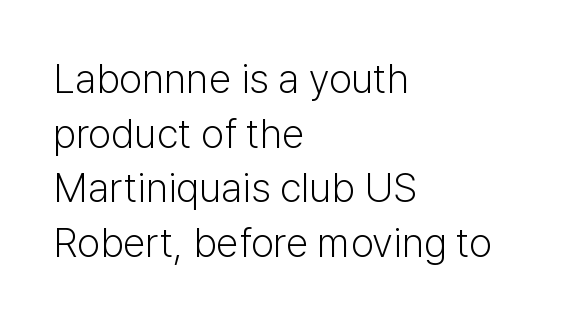
{"serif": "no", "italic": "no", "bold": "no", "weight": "light", "width": "normal", "stroke_contrast": "low", "x_height": "medium", "monospaced": "no", "underline": "no", "align": "left", "line_spacing": "normal", "line_spacing_ratio": 1.33, "letter_spacing": "normal", "letter_spacing_em": 0.0, "glyph_px": 41}
